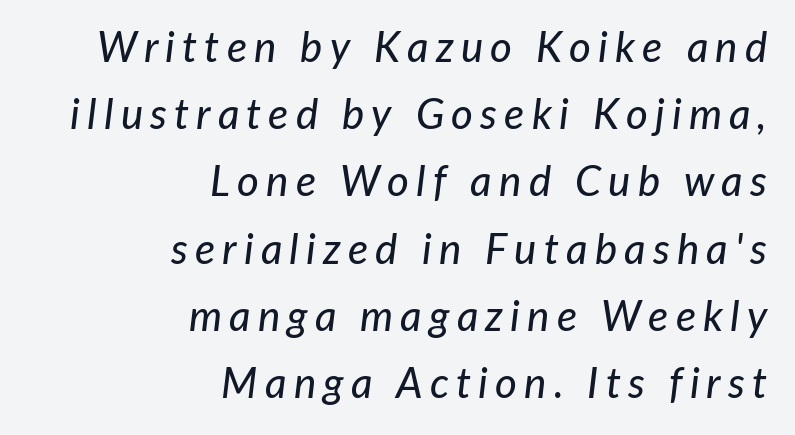
The image shows 42 px text type, italic (leaning right); set right-aligned, normal line spacing (1.6x), not underlined; low stroke contrast and a medium x-height.
